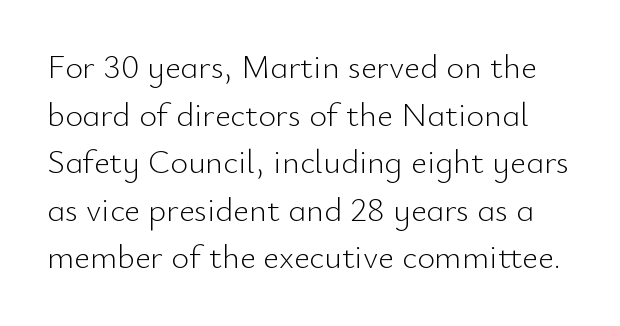
Q: Is the text bold? A: No.
Q: Is the text italic (slanted)? A: No, it is upright.
Q: Is the typeface a serif or a sans-serif typeface? A: Sans-serif.
Q: Is the text underlined? A: No.
Q: Is the spacing between letters normal or unusually wide? A: Normal.
Q: Is the spacing between lines tight, normal or loose? A: Normal.
Q: Width (condensed, normal, or wide)? A: Normal.
Q: Stroke contrast? A: Low.
Q: x-height? A: Small.
Q: Monospaced? A: No.
